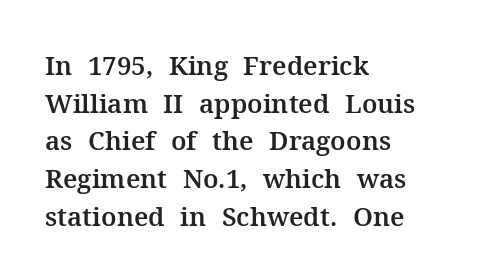
Q: Is the text italic (slanted)? A: No, it is upright.
Q: Is the text underlined? A: No.
Q: How is the paragraph aligned? A: Left-aligned.
Q: Is the spacing between letters normal or unusually wide? A: Normal.
Q: Is the spacing between lines tight, normal or loose? A: Normal.
